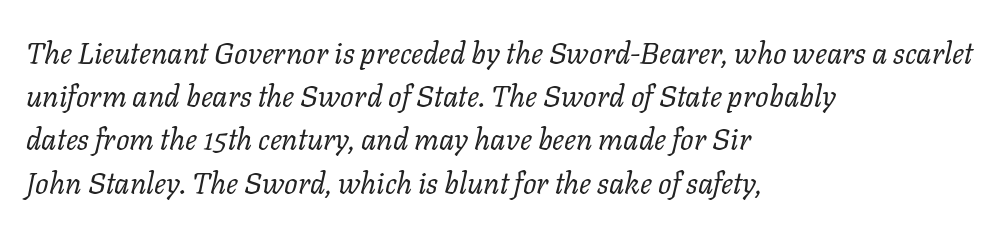
Q: Is the text bold? A: No.
Q: Is the text italic (slanted)? A: Yes, it leans right by about 11 degrees.
Q: Is the typeface a serif or a sans-serif typeface? A: Serif.
Q: Is the text underlined? A: No.
Q: How is the paragraph aligned? A: Left-aligned.
Q: Is the spacing between letters normal or unusually wide? A: Normal.
Q: Is the spacing between lines tight, normal or loose? A: Normal.
Q: Width (condensed, normal, or wide)? A: Normal.
Q: Stroke contrast? A: Low.
Q: x-height? A: Medium.
Q: Monospaced? A: No.
